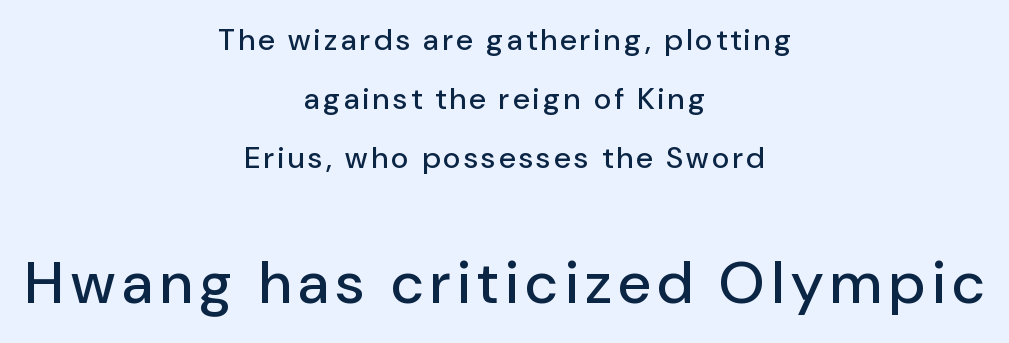
Q: Is the text italic (slanted)? A: No, it is upright.
Q: Is the typeface a serif or a sans-serif typeface? A: Sans-serif.
Q: Is the text underlined? A: No.
Q: How is the paragraph aligned? A: Centered.
Q: Is the spacing between lines tight, normal or loose? A: Loose.
Q: Which block of text is set in a larger size, the first (top) or the second (bottom)? A: The second (bottom) one.
Q: Width (condensed, normal, or wide)? A: Normal.
Q: Stroke contrast? A: Low.
Q: x-height? A: Medium.
Q: Monospaced? A: No.
